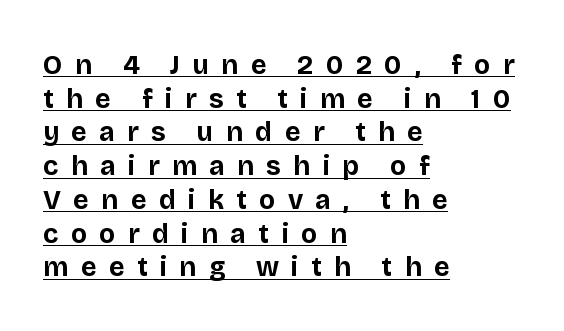
Strokes here are thick enough to call this a true bold. Look at the tracking — it's clearly loosened, letters drifting apart. Caption: multi-line text, flush left, ragged right. Caption: lettering with a line underneath.
